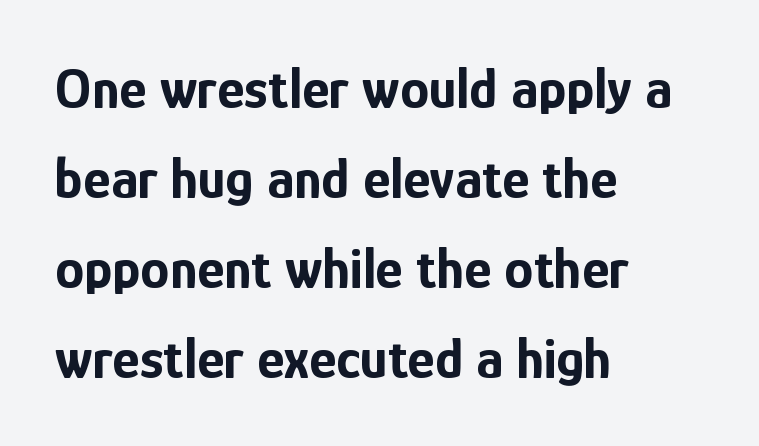
The rendering keeps characters at their native spacing. Notice how descenders clear the ascenders below comfortably — that's standard leading. Notice how the passage keeps a crisp vertical edge on the left only. The passage shown is emphatically bold.
